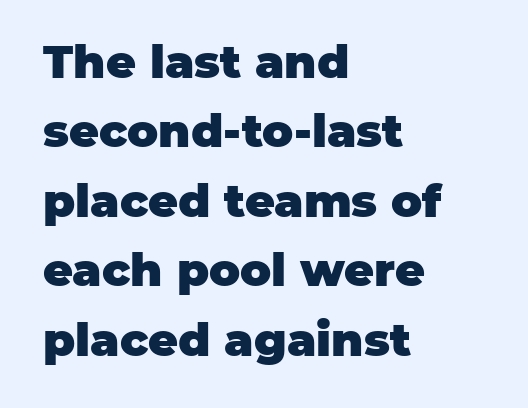
The passage shown is typed in a proportional face where columns would drift. Italic? Not at all — the glyphs are vertical. Normally led — the rows are evenly, conventionally spaced. Descenders hang freely into open space.
